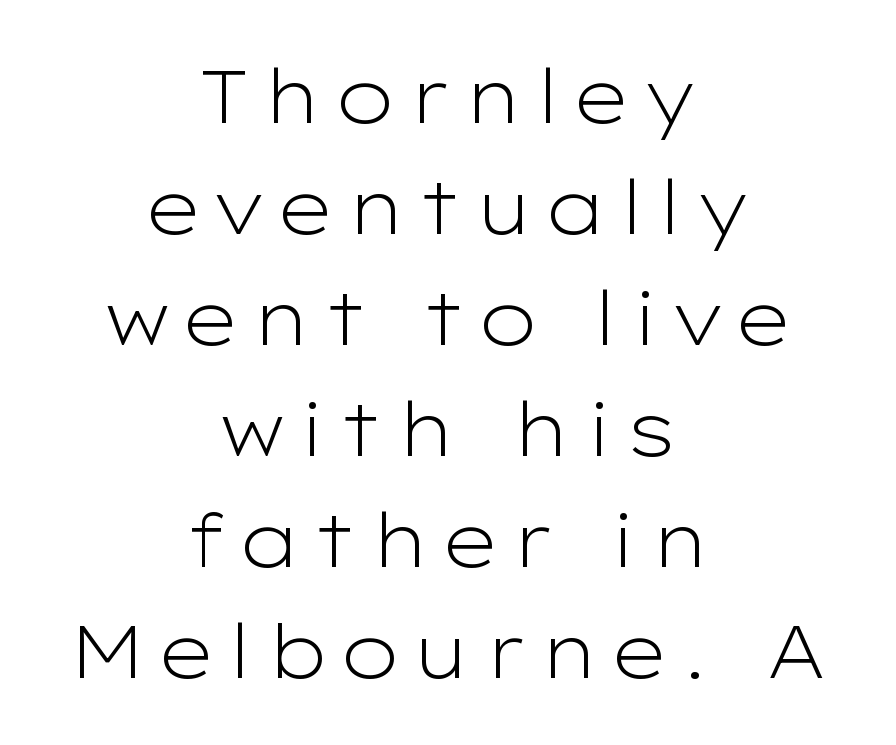
The block of text has a typical density, with ordinary space between rows. The face used here is proportionally spaced, like ordinary book or web type. Observe the absence of serifs on each vertical stroke in this sample. Neither beginnings nor endings align; midpoints do.
